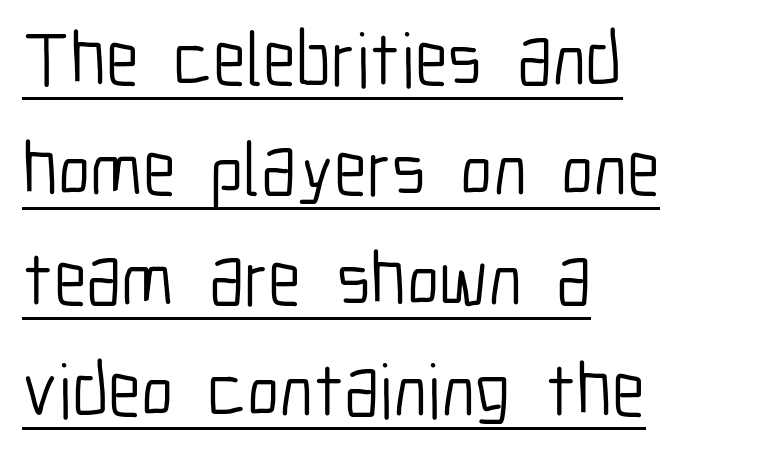
Glance below the letters and you will spot a drawn line. Looks like regular typesetting: each glyph gets only the width it needs. Each new line begins a customary step beneath the previous one. Weight: in the light-to-regular range. Each letter's strokes conclude bluntly, with no projecting serifs.
